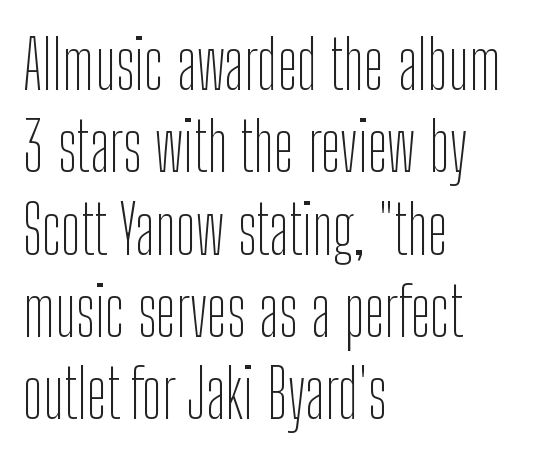
The paragraph shown leans on its left margin. Does the type have serifs? No, each stem ends abruptly. Each stroke keeps to a modest, everyday thickness or less. Default kerning and tracking; the words read as compact shapes. The axis of the letterforms is exactly vertical. Letters rest on an invisible, unmarked baseline.
